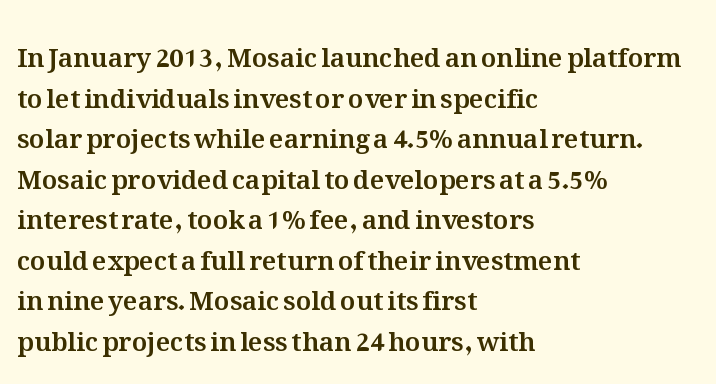
Q: Is the text italic (slanted)? A: No, it is upright.
Q: Is the text underlined? A: No.
Q: How is the paragraph aligned? A: Left-aligned.
Q: Is the spacing between letters normal or unusually wide? A: Normal.
Q: Is the spacing between lines tight, normal or loose? A: Normal.
